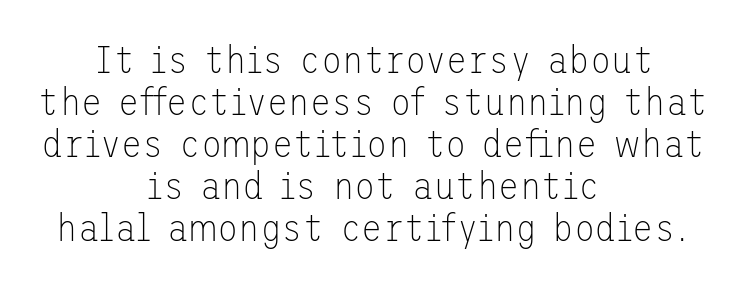
{"serif": "no", "italic": "no", "bold": "no", "weight": "thin", "width": "normal", "stroke_contrast": "low", "x_height": "medium", "underline": "no", "align": "center", "line_spacing": "tight", "line_spacing_ratio": 1.08, "letter_spacing": "normal", "letter_spacing_em": 0.0, "glyph_px": 39}
